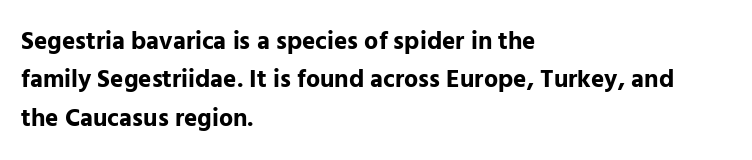
Q: Is the text bold? A: Yes.
Q: Is the text italic (slanted)? A: No, it is upright.
Q: Is the text underlined? A: No.
Q: How is the paragraph aligned? A: Left-aligned.
Q: Is the spacing between letters normal or unusually wide? A: Normal.
Q: Is the spacing between lines tight, normal or loose? A: Normal.
